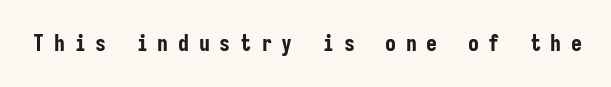
Q: Is the text bold? A: Yes.
Q: Is the text italic (slanted)? A: No, it is upright.
Q: Is the text underlined? A: No.
Q: Is the spacing between letters normal or unusually wide? A: Unusually wide.
